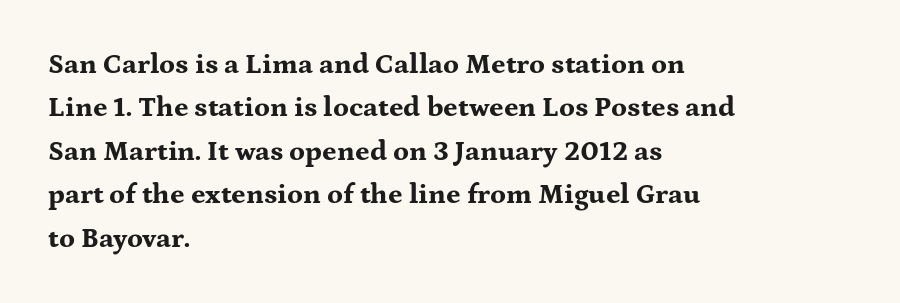
The block of text has a typical density, with ordinary space between rows. These lines are rendered in a variable-pitch font. Tracking here is standard; glyphs follow each other at the usual distance. Letterform terminals end in serifs throughout the passage. The space directly below the letters is spotless. Posture: straight, roman, zero tilt.
